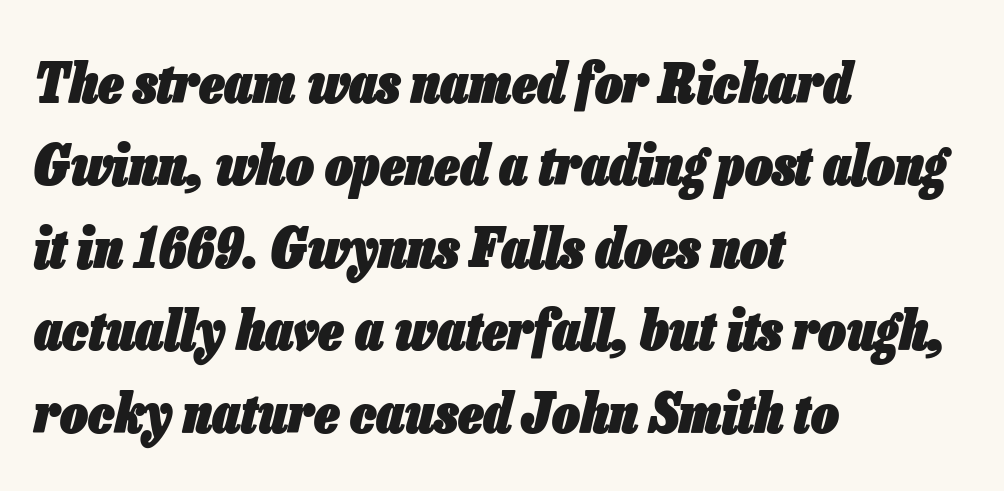
Q: Is the text bold? A: Yes.
Q: Is the text italic (slanted)? A: Yes, it leans right by about 13 degrees.
Q: Is the text underlined? A: No.
Q: How is the paragraph aligned? A: Left-aligned.
Q: Is the spacing between letters normal or unusually wide? A: Normal.
Q: Is the spacing between lines tight, normal or loose? A: Normal.
Q: Width (condensed, normal, or wide)? A: Condensed.
Q: Stroke contrast? A: Low.
Q: x-height? A: Medium.
Q: Monospaced? A: No.
